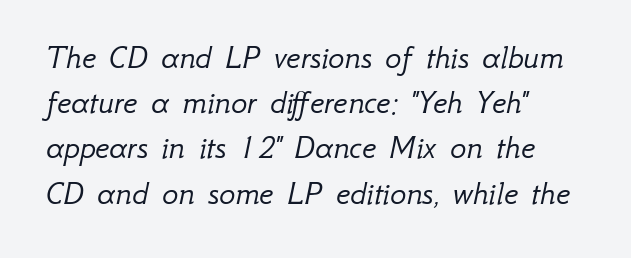
{"italic": "yes", "lean": "right", "slant_degrees": 12, "bold": "no", "weight": "light", "width": "normal", "stroke_contrast": "low", "x_height": "small", "monospaced": "no", "underline": "no", "align": "left", "line_spacing": "normal", "line_spacing_ratio": 1.33, "letter_spacing": "normal", "letter_spacing_em": 0.0, "glyph_px": 34}
